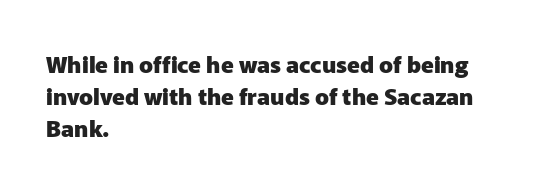
The image shows 23 px bold type, upright; set left-aligned, normal line spacing (1.4x), normal letter spacing, not underlined.
